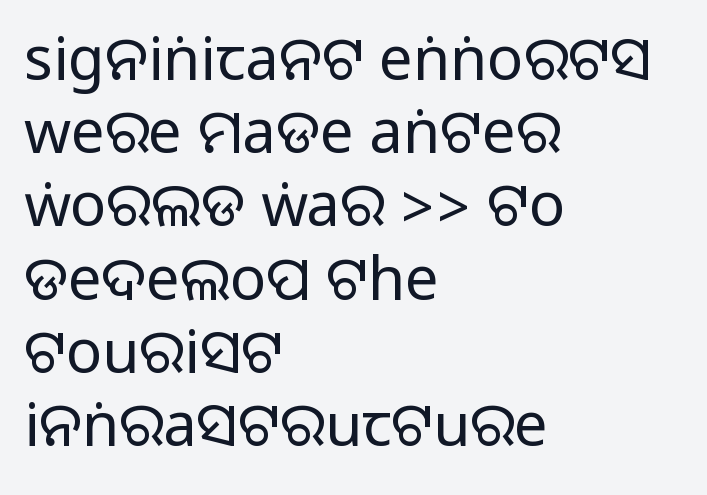
The image shows 60 px sans-serif type, upright; set left-aligned, line spacing 1.22x, normal letter spacing, not underlined; medium stroke contrast.
